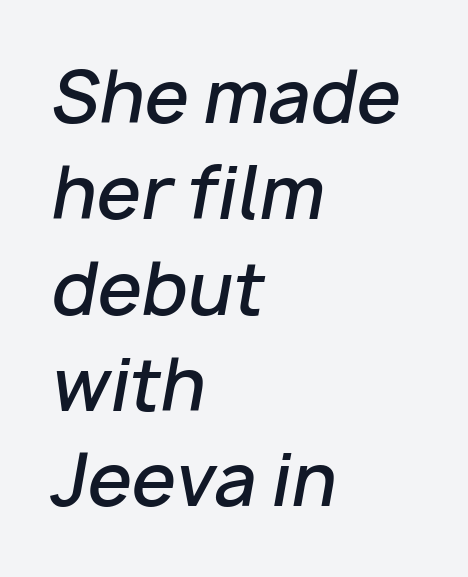
The image shows 71 px semibold type, italic (leaning right); set left-aligned, normal line spacing (1.35x), normal letter spacing, not underlined; low stroke contrast and a medium x-height.
